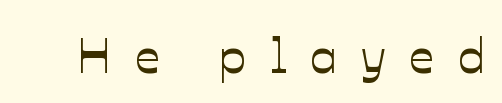
Q: Is the text italic (slanted)? A: No, it is upright.
Q: Is the text underlined? A: No.
Q: Is the spacing between letters normal or unusually wide? A: Unusually wide.
Q: Width (condensed, normal, or wide)? A: Normal.
Q: Stroke contrast? A: Low.
Q: x-height? A: Medium.
Q: Monospaced? A: No.
